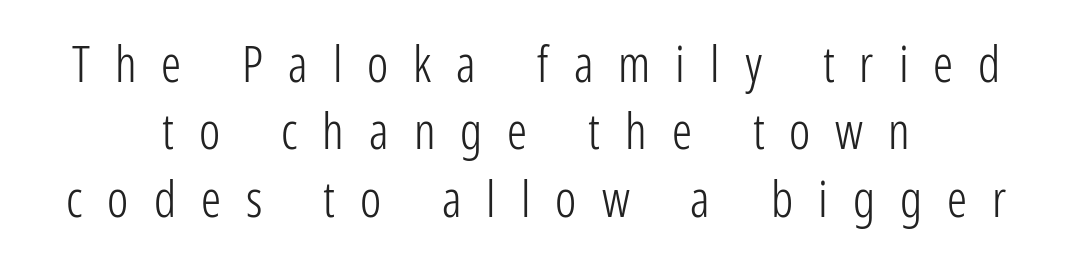
A quiet, ordinary-to-light weight characterises the typeface. This sample has the flowing, uneven cadence of proportional lettering. No word sits above an underline. The letters carry no serifs — their stems end cleanly without finishing strokes. What stands out about the letter spacing? Its width — letters are far apart. This is roman type, the default non-slanted kind.
